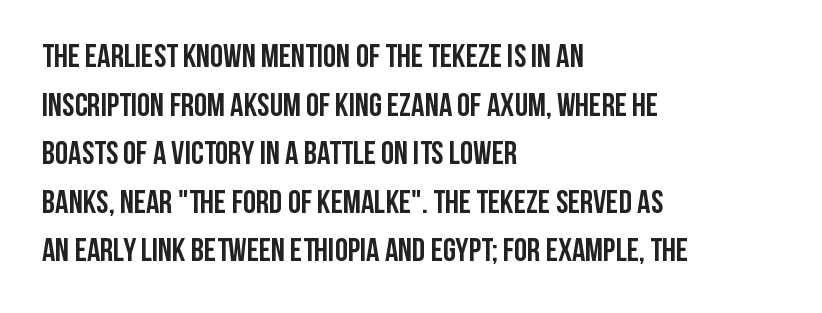
Q: Is the text bold? A: Yes.
Q: Is the text italic (slanted)? A: No, it is upright.
Q: Is the typeface a serif or a sans-serif typeface? A: Sans-serif.
Q: Is the text underlined? A: No.
Q: How is the paragraph aligned? A: Left-aligned.
Q: Is the spacing between letters normal or unusually wide? A: Normal.
Q: Is the spacing between lines tight, normal or loose? A: Normal.
Q: Width (condensed, normal, or wide)? A: Condensed.
Q: Stroke contrast? A: Low.
Q: x-height? A: Large.
Q: Monospaced? A: No.
